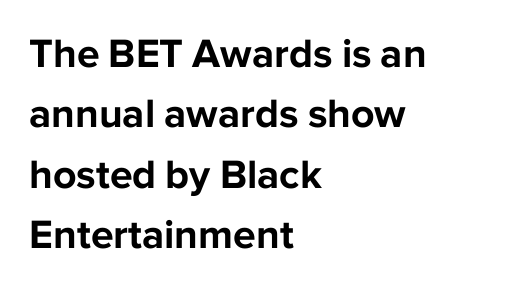
{"serif": "no", "italic": "no", "bold": "yes", "weight": "bold", "width": "normal", "stroke_contrast": "low", "x_height": "medium", "monospaced": "no", "underline": "no", "align": "left", "line_spacing": "normal", "line_spacing_ratio": 1.47, "letter_spacing": "normal", "letter_spacing_em": 0.0, "glyph_px": 41}
